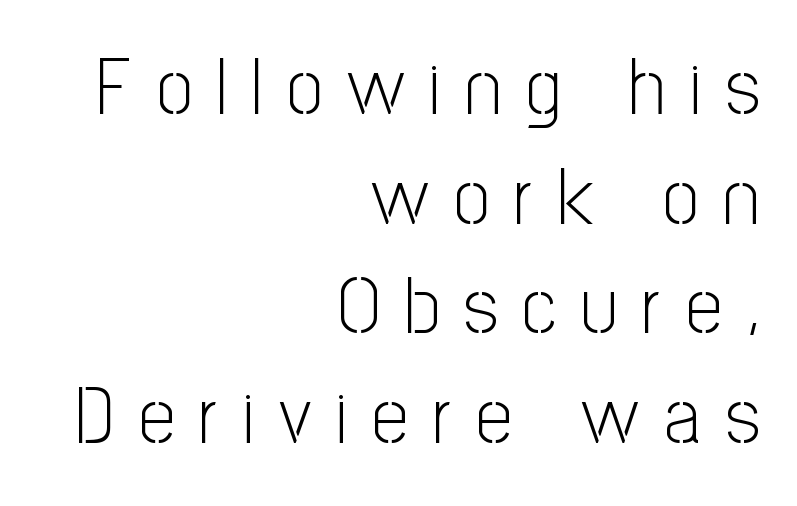
The image shows 80 px light, condensed sans-serif type, upright; set right-aligned, normal line spacing (1.37x), unusually wide letter spacing (+0.31 em), not underlined; low stroke contrast and a medium x-height.
